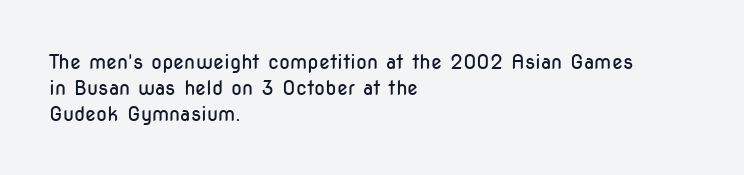
{"italic": "no", "bold": "no", "underline": "no", "align": "left", "line_spacing": "normal", "line_spacing_ratio": 1.29, "letter_spacing": "normal", "letter_spacing_em": 0.0, "glyph_px": 20}
